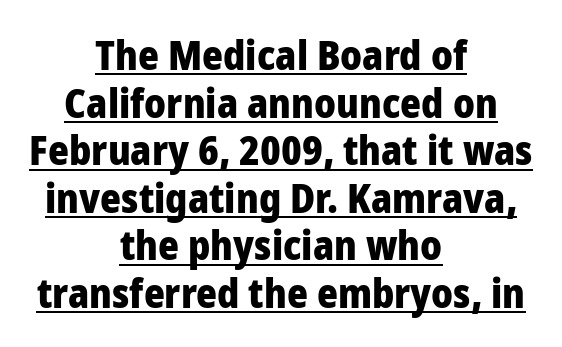
Looks like regular typesetting: each glyph gets only the width it needs. These lines are composed in type without serifs. Inter-character spacing is left at the font's built-in metrics. In CSS terms this would be text-align: center.
